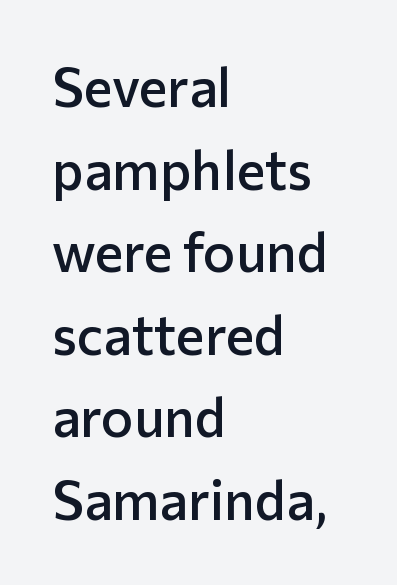
The image shows 54 px semibold sans-serif type, upright; set left-aligned, normal line spacing (1.53x), normal letter spacing, not underlined; low stroke contrast and a medium x-height.
